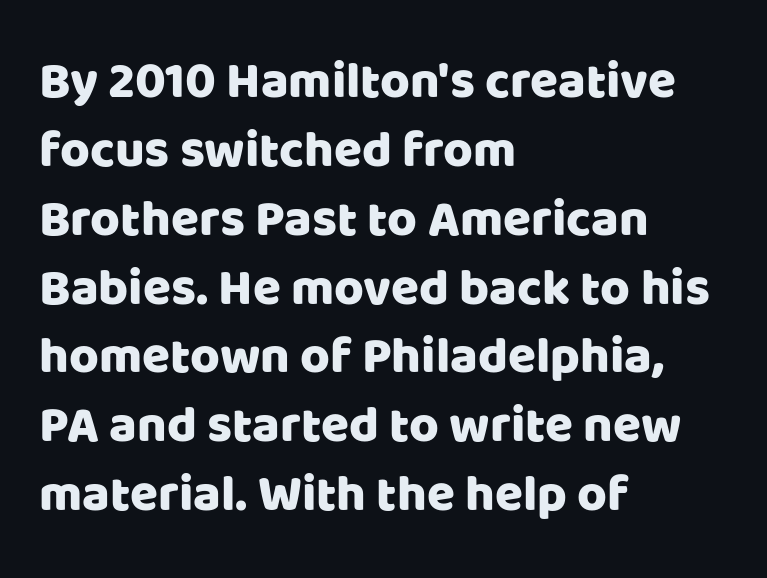
Proportional: the letters do not fall into vertical columns. No italicization has been applied; the sample stays upright. Tracking here is standard; glyphs follow each other at the usual distance. What kind of face is this? One without serifs — a sans. Leftover space on each line is placed entirely after the last word.
